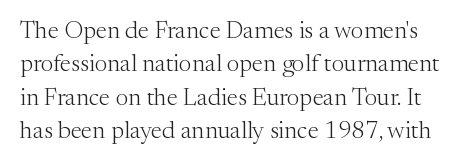
The image shows 24 px text type, upright; set normal line spacing (1.39x), normal letter spacing, not underlined.
